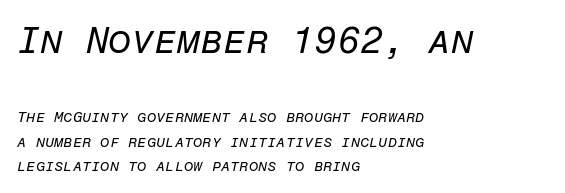
Q: Is the text bold? A: No.
Q: Is the text italic (slanted)? A: Yes, it leans right by about 12 degrees.
Q: Is the text underlined? A: No.
Q: How is the paragraph aligned? A: Left-aligned.
Q: Is the spacing between letters normal or unusually wide? A: Normal.
Q: Is the spacing between lines tight, normal or loose? A: Normal.
Q: Which block of text is set in a larger size, the first (top) or the second (bottom)? A: The first (top) one.
Q: Width (condensed, normal, or wide)? A: Normal.
Q: Stroke contrast? A: Low.
Q: x-height? A: Medium.
Q: Monospaced? A: Yes.
